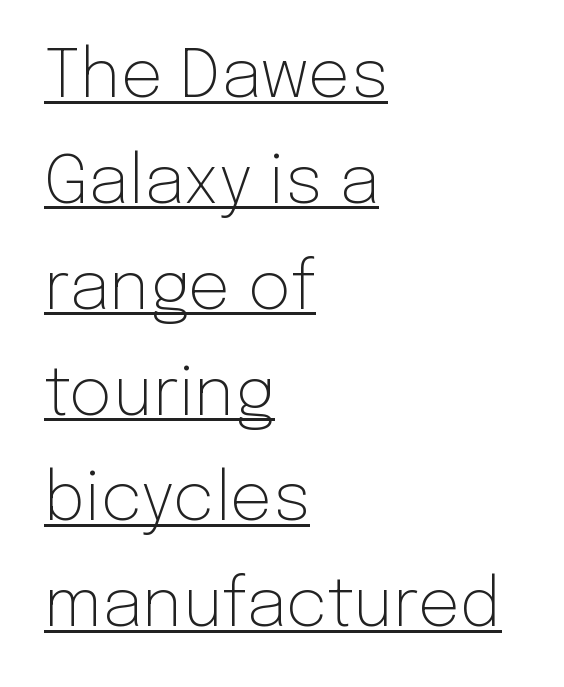
These lines were composed using upright roman letters. Compared with typical paragraphs, the rows here are spaced about the same. Is this a fixed-width face? No — the glyphs have proportional, varying widths. The font sits on the lighter half of the weight spectrum, regular included.
